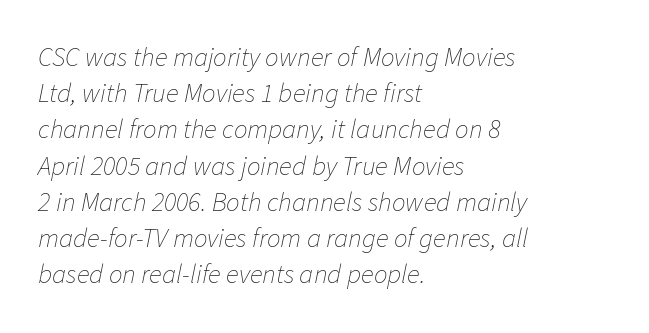
Q: Is the text bold? A: No.
Q: Is the text italic (slanted)? A: Yes, it leans right by about 11 degrees.
Q: Is the text underlined? A: No.
Q: How is the paragraph aligned? A: Left-aligned.
Q: Is the spacing between letters normal or unusually wide? A: Normal.
Q: Is the spacing between lines tight, normal or loose? A: Normal.
